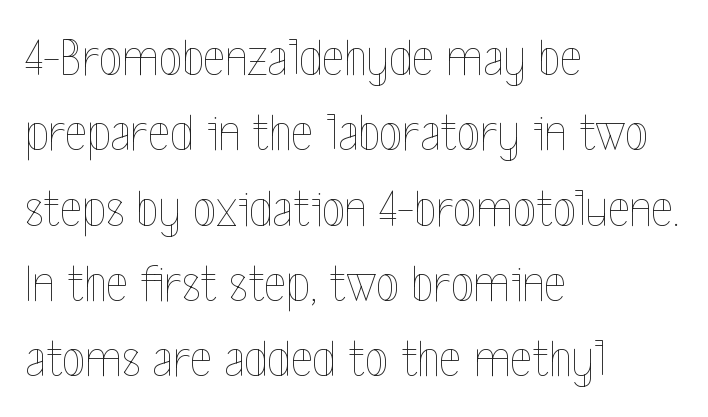
Q: Is the text bold? A: No.
Q: Is the text italic (slanted)? A: No, it is upright.
Q: Is the text underlined? A: No.
Q: How is the paragraph aligned? A: Left-aligned.
Q: Is the spacing between letters normal or unusually wide? A: Normal.
Q: Is the spacing between lines tight, normal or loose? A: Normal.
Q: Width (condensed, normal, or wide)? A: Condensed.
Q: x-height? A: Medium.
Q: Monospaced? A: No.
